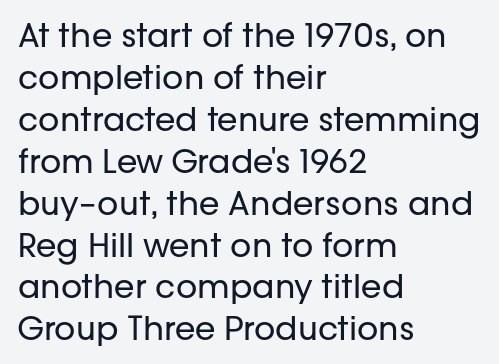
The image shows 33 px regular-weight sans-serif type, upright; set left-aligned, normal line spacing (1.27x), normal letter spacing, not underlined; low stroke contrast and a medium x-height.
